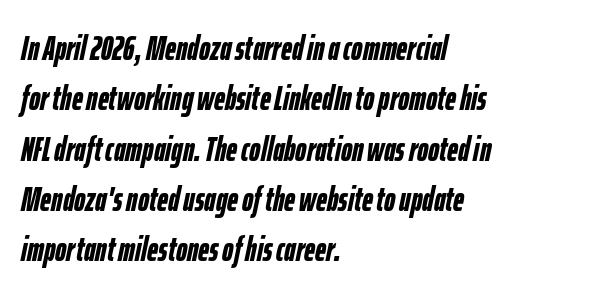
Typeset ragged right — the left edge is the straight one. Tracking here is standard; glyphs follow each other at the usual distance. An italicized treatment has been applied to the whole sample. The font is running at its bold setting. Reading down the column, the eye jumps a familiar distance to each next line. Rule under the text: the space is simply empty.
